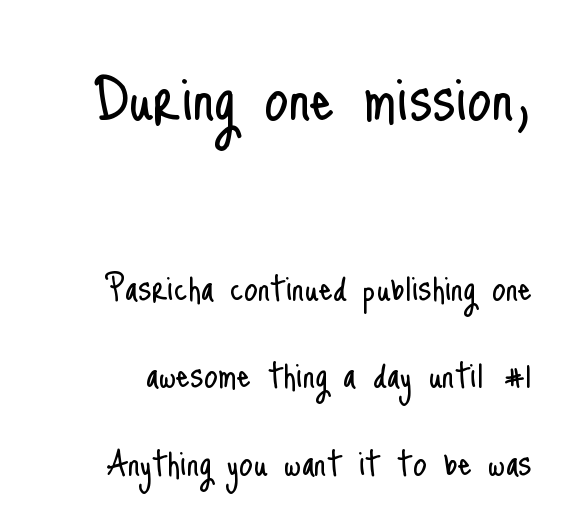
These lines are rendered in a variable-pitch font. Compared with typical body copy, the letter spacing here is the same. Vertically, the passage feels expansive, rows floating well apart. A quiet, ordinary-to-light weight characterises the typeface.
